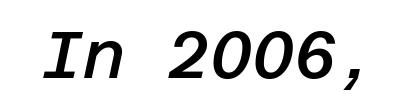
Q: Is the text bold? A: Semi-bold.
Q: Is the text italic (slanted)? A: Yes, it leans right by about 12 degrees.
Q: Is the text underlined? A: No.
Q: Is the spacing between letters normal or unusually wide? A: Normal.
Q: Width (condensed, normal, or wide)? A: Normal.
Q: Stroke contrast? A: Low.
Q: x-height? A: Large.
